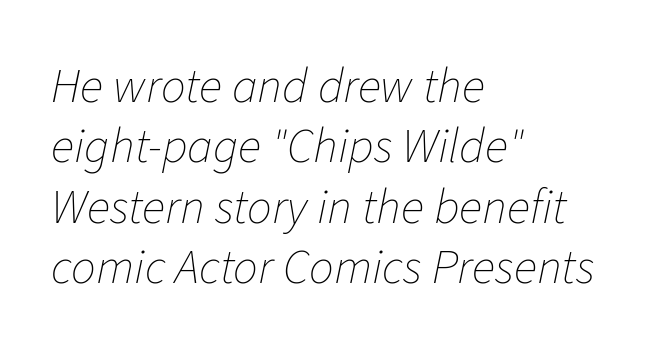
No heavy texture on the line: the type isn't bold. A student would call this left alignment; a typographer would say flush left, rag right. Note the varied advance widths — an 'i' is clearly narrower than an 'm'. Descenders hang freely into open space.
